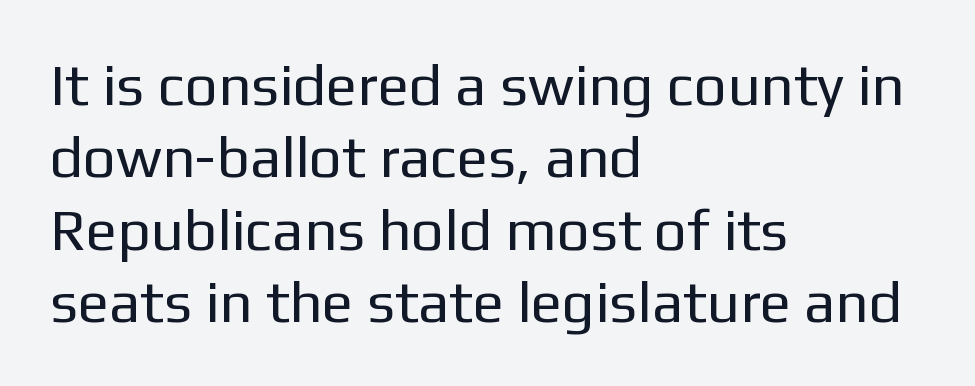
Is this a sans? Yes — the strokes have no serifs. Do the letters lean? They stand straight. Standard letterfit; no display-style spreading of the glyphs. Think of a printed novel: that variable character pitch is what you see here. The lines are quadded left.
